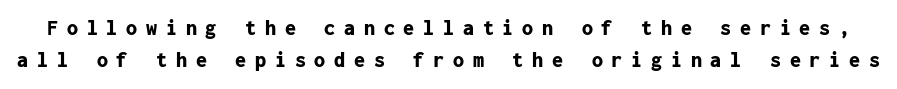
Tracking here is generous; glyphs stand well apart from one another. Honestly, the row spacing looks completely unremarkable. Honestly, there is no underline to notice here at all. Weight: bold. You can tell it's not italic because the verticals are truly vertical.
